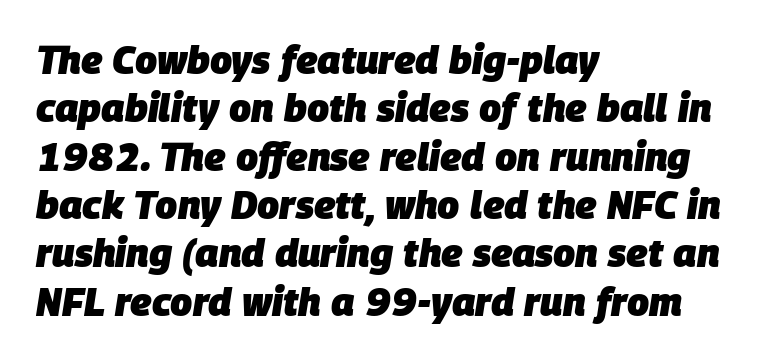
Q: Is the text bold? A: Yes.
Q: Is the text italic (slanted)? A: Yes, it leans right by about 9 degrees.
Q: Is the text underlined? A: No.
Q: How is the paragraph aligned? A: Left-aligned.
Q: Is the spacing between letters normal or unusually wide? A: Normal.
Q: Width (condensed, normal, or wide)? A: Normal.
Q: Stroke contrast? A: Low.
Q: x-height? A: Large.
Q: Monospaced? A: No.
